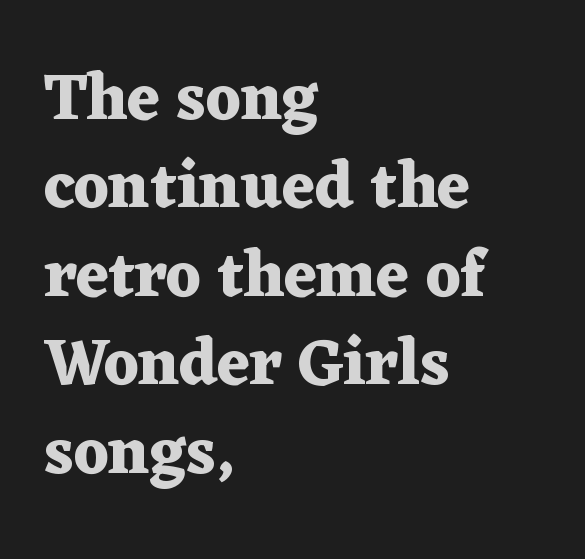
{"serif": "yes", "italic": "no", "bold": "yes", "weight": "heavy", "width": "wide", "stroke_contrast": "medium", "x_height": "medium", "monospaced": "no", "underline": "no", "align": "left", "line_spacing": "normal", "line_spacing_ratio": 1.36, "letter_spacing": "normal", "letter_spacing_em": 0.0, "glyph_px": 65}
